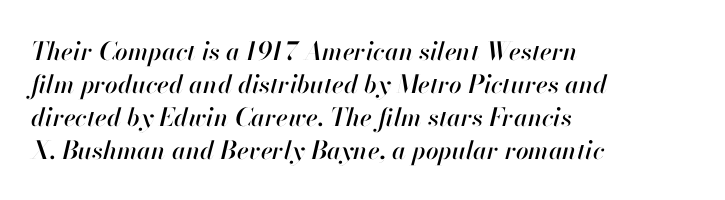
The image shows 25 px text type, italic (leaning right); set left-aligned, normal line spacing (1.32x), normal letter spacing, not underlined.
